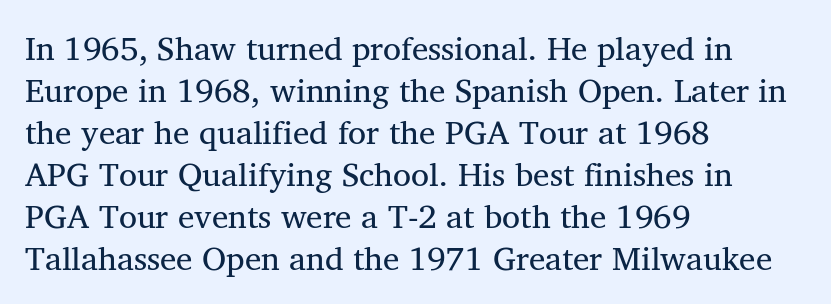
Q: Is the text bold? A: No.
Q: Is the text italic (slanted)? A: No, it is upright.
Q: Is the typeface a serif or a sans-serif typeface? A: Serif.
Q: Is the text underlined? A: No.
Q: How is the paragraph aligned? A: Left-aligned.
Q: Is the spacing between letters normal or unusually wide? A: Normal.
Q: Is the spacing between lines tight, normal or loose? A: Normal.
Q: Width (condensed, normal, or wide)? A: Normal.
Q: Stroke contrast? A: Medium.
Q: x-height? A: Medium.
Q: Monospaced? A: No.
